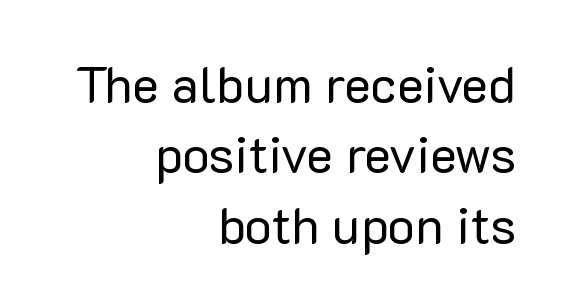
Q: Is the text bold? A: No.
Q: Is the text italic (slanted)? A: No, it is upright.
Q: Is the typeface a serif or a sans-serif typeface? A: Sans-serif.
Q: Is the text underlined? A: No.
Q: How is the paragraph aligned? A: Right-aligned.
Q: Is the spacing between letters normal or unusually wide? A: Normal.
Q: Is the spacing between lines tight, normal or loose? A: Normal.
Q: Width (condensed, normal, or wide)? A: Normal.
Q: Stroke contrast? A: Low.
Q: x-height? A: Medium.
Q: Monospaced? A: No.
